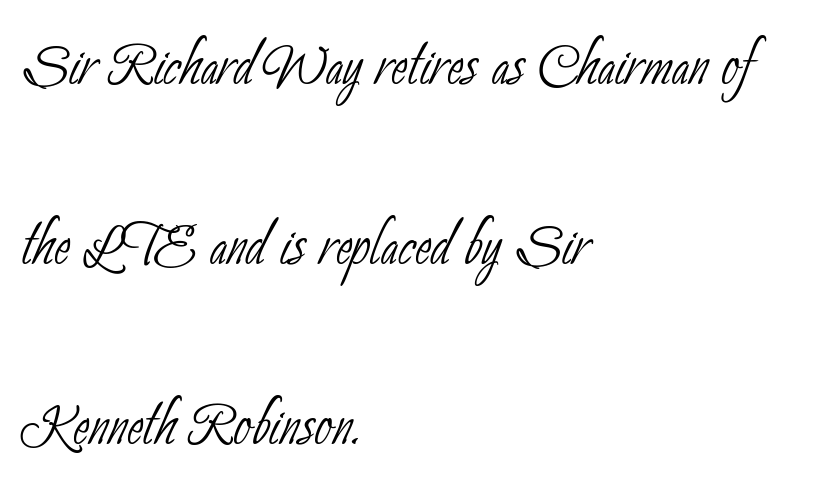
The image shows 78 px thin, condensed sans-serif type; set left-aligned, loose line spacing (2.31x), normal letter spacing, not underlined; low stroke contrast and a small x-height.
